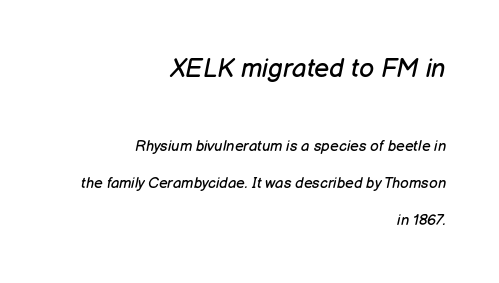
Q: Is the text bold? A: No.
Q: Is the text italic (slanted)? A: Yes, it leans right by about 12 degrees.
Q: Is the text underlined? A: No.
Q: How is the paragraph aligned? A: Right-aligned.
Q: Is the spacing between letters normal or unusually wide? A: Normal.
Q: Is the spacing between lines tight, normal or loose? A: Loose.
Q: Which block of text is set in a larger size, the first (top) or the second (bottom)? A: The first (top) one.
